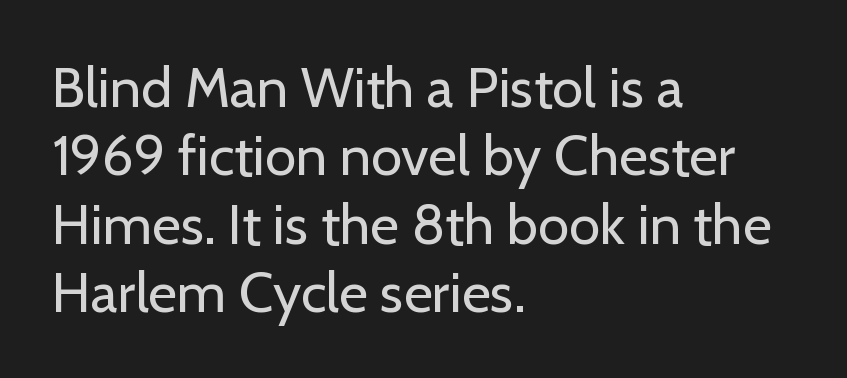
The image shows 56 px regular-weight sans-serif type, upright; set left-aligned, line spacing 1.22x, normal letter spacing, not underlined; low stroke contrast and a medium x-height.
